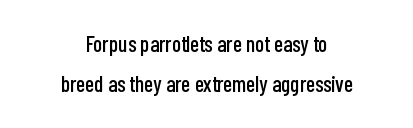
{"italic": "no", "underline": "no", "align": "center", "line_spacing_ratio": 1.83, "letter_spacing": "normal", "letter_spacing_em": 0.0, "glyph_px": 22}
